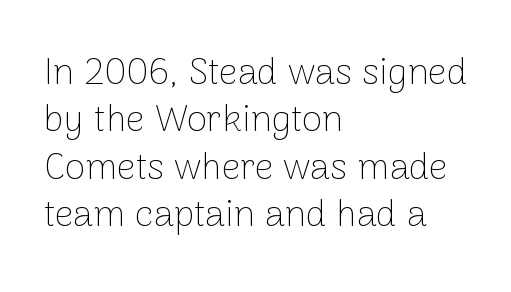
The image shows 37 px thin sans-serif type, upright; set left-aligned, normal line spacing (1.28x), normal letter spacing, not underlined; low stroke contrast and a medium x-height.
